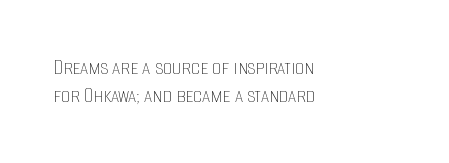
{"italic": "no", "bold": "no", "underline": "no", "align": "left", "line_spacing_ratio": 1.22, "letter_spacing": "normal", "letter_spacing_em": 0.0, "glyph_px": 23}
